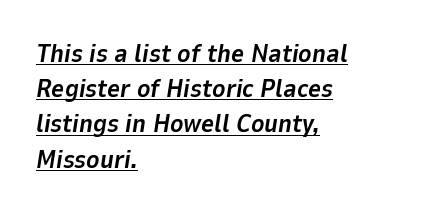
In terms of leading, this rendering sits right in the middle. Typesetter's note: full bold, strokes at maximum text heaviness. Compared with typical body copy, the letter spacing here is the same. The lines are quadded left.
